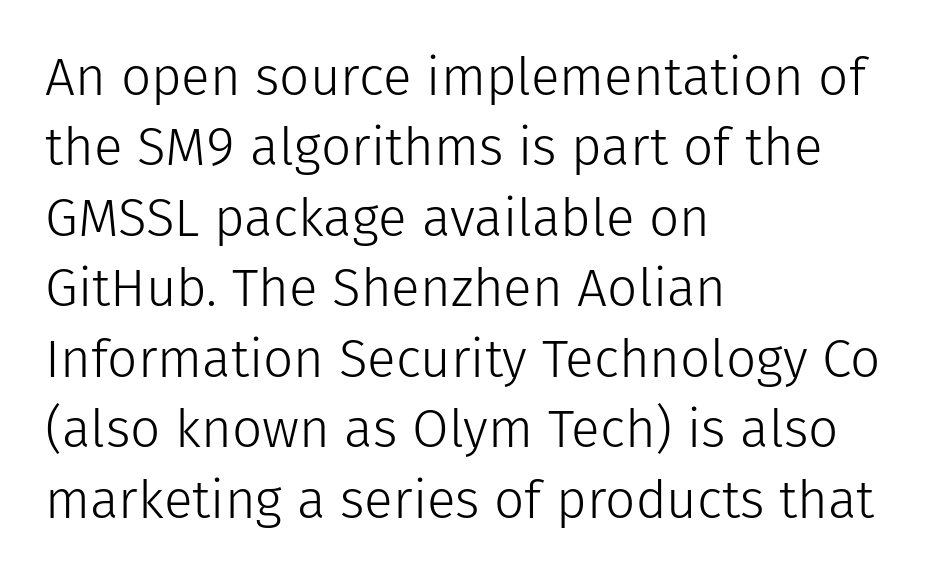
{"serif": "no", "italic": "no", "bold": "no", "weight": "light", "width": "normal", "stroke_contrast": "low", "x_height": "medium", "monospaced": "no", "underline": "no", "align": "left", "line_spacing": "normal", "line_spacing_ratio": 1.33, "letter_spacing": "normal", "letter_spacing_em": 0.0, "glyph_px": 53}
